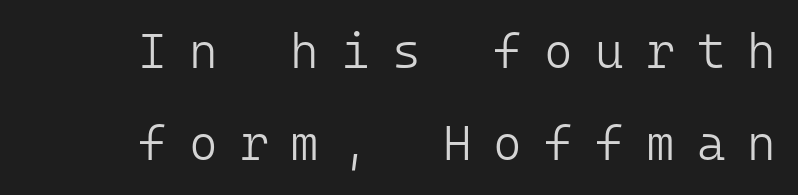
The image shows 49 px light sans-serif type, upright, monospaced; set right-aligned, line spacing 1.88x, unusually wide letter spacing (+0.45 em), not underlined; low stroke contrast and a medium x-height.
